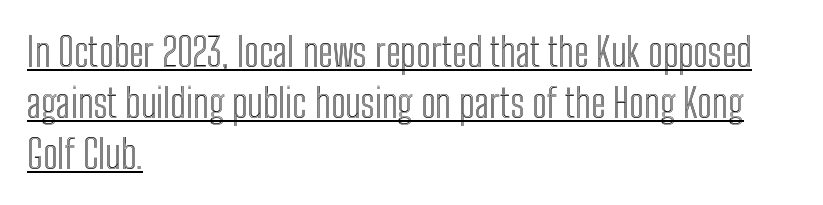
The rendering anchors every line to the left-hand side. The designer left line spacing at the default. Underline: present. Look at the tracking — it's just the regular setting, nothing added. Ascenders rise straight up at ninety degrees. You could not count columns in this text — the font is proportionally spaced.
